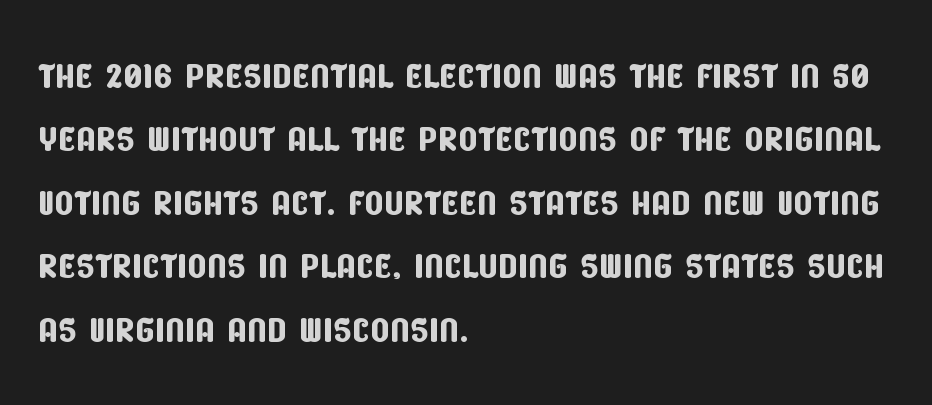
{"serif": "no", "width": "condensed", "stroke_contrast": "low", "x_height": "large", "monospaced": "no", "underline": "no", "align": "left", "line_spacing": "normal", "line_spacing_ratio": 1.27, "letter_spacing": "normal", "letter_spacing_em": 0.0, "glyph_px": 50}
